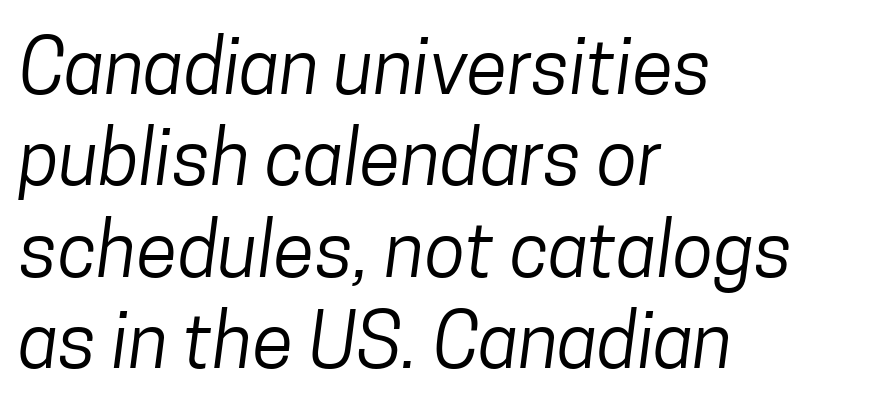
Q: Is the text bold? A: No.
Q: Is the typeface a serif or a sans-serif typeface? A: Sans-serif.
Q: Is the text underlined? A: No.
Q: How is the paragraph aligned? A: Left-aligned.
Q: Is the spacing between letters normal or unusually wide? A: Normal.
Q: Width (condensed, normal, or wide)? A: Condensed.
Q: Stroke contrast? A: Low.
Q: x-height? A: Medium.
Q: Monospaced? A: No.
